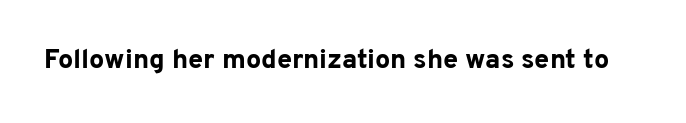
What stands out about the letter spacing? Nothing — it is the standard amount. No italicization has been applied; the sample stays upright. The gap between lines stays unmarked. Thick stems and heavy bowls — unmistakably bold.
